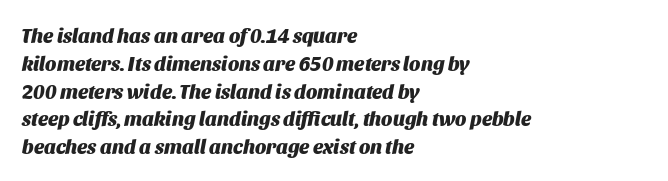
{"italic": "yes", "lean": "right", "slant_degrees": 11, "bold": "yes", "underline": "no", "align": "left", "line_spacing": "normal", "line_spacing_ratio": 1.39, "letter_spacing": "normal", "letter_spacing_em": 0.0, "glyph_px": 20}
